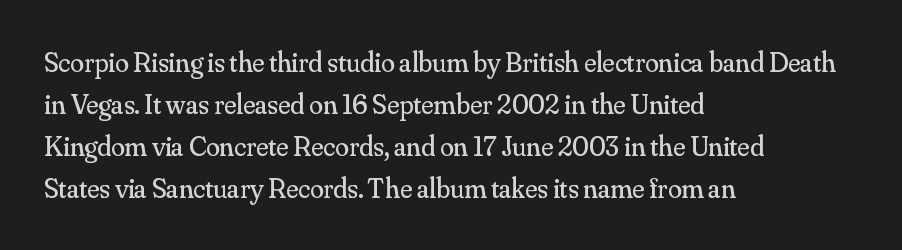
{"serif": "yes", "italic": "no", "bold": "no", "weight": "regular", "width": "normal", "stroke_contrast": "medium", "x_height": "small", "monospaced": "no", "underline": "no", "align": "left", "line_spacing": "normal", "line_spacing_ratio": 1.5, "letter_spacing": "normal", "letter_spacing_em": 0.0, "glyph_px": 28}
